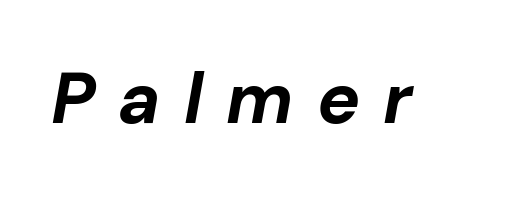
Short note: letters widely spaced. Designer's note — italics engaged. Spacing verdict: proportional, widths tailored to each character. The area under the type is left untouched. Heft: maximum for text — a bold.
